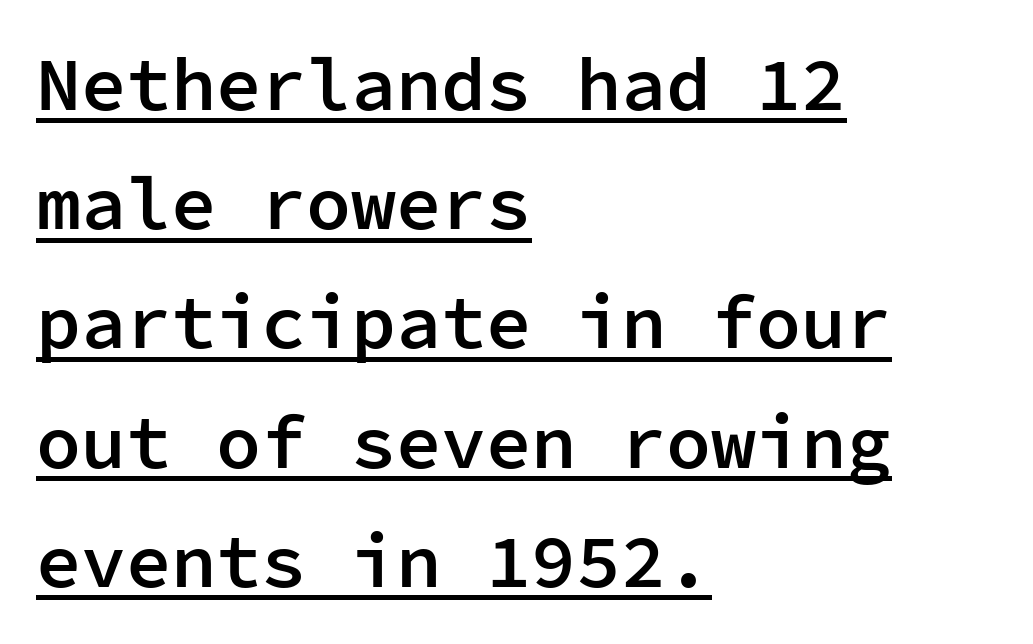
Each letter, wide or thin by design, is forced into the same width here. Caption: standard tracking, unaltered. The block of text has a typical density, with ordinary space between rows. It's the straight-up-and-down kind of type. Horizontal alignment here is leftward, the default for most running prose. A bit beefed up — I'd call it semibold rather than bold.
